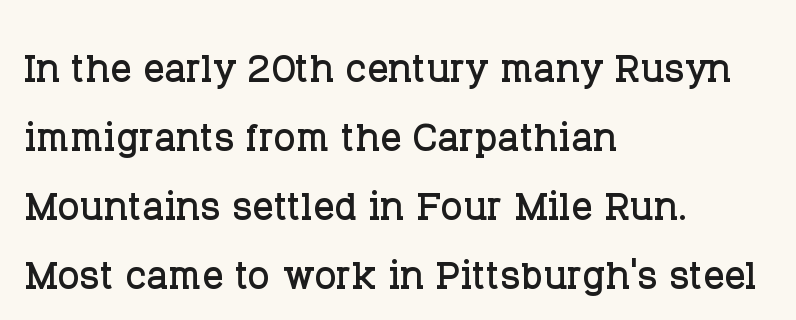
{"serif": "yes", "italic": "no", "width": "normal", "stroke_contrast": "low", "x_height": "large", "monospaced": "no", "underline": "no", "align": "left", "line_spacing": "normal", "line_spacing_ratio": 1.33, "letter_spacing": "normal", "letter_spacing_em": 0.0, "glyph_px": 52}
